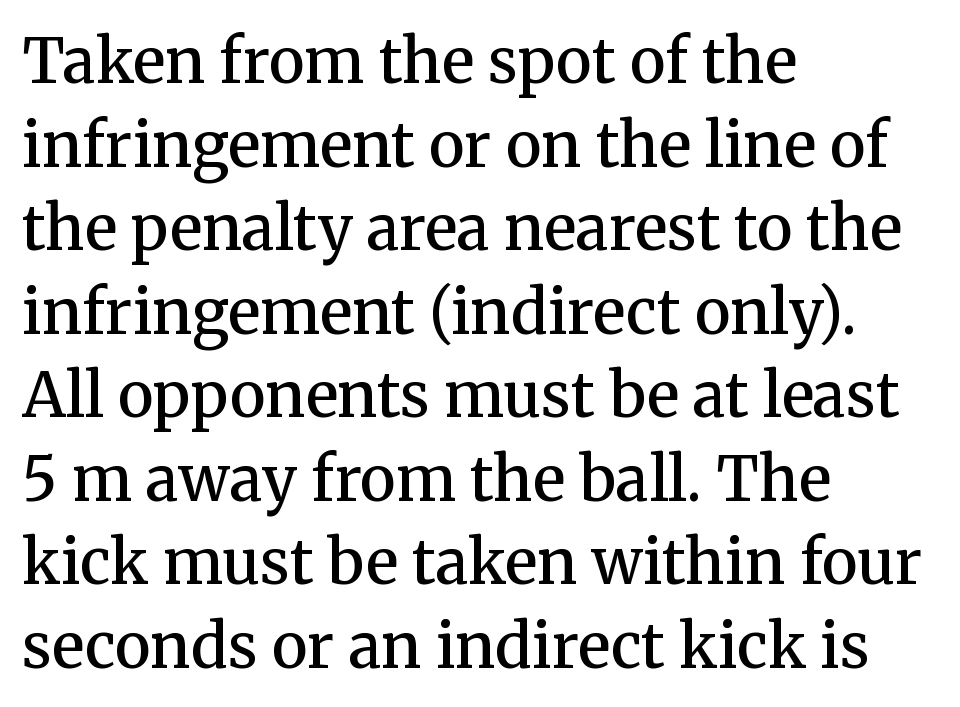
Q: Is the text bold? A: Semi-bold.
Q: Is the text italic (slanted)? A: No, it is upright.
Q: Is the typeface a serif or a sans-serif typeface? A: Serif.
Q: Is the text underlined? A: No.
Q: How is the paragraph aligned? A: Left-aligned.
Q: Is the spacing between letters normal or unusually wide? A: Normal.
Q: Is the spacing between lines tight, normal or loose? A: Normal.
Q: Width (condensed, normal, or wide)? A: Normal.
Q: Stroke contrast? A: Medium.
Q: x-height? A: Medium.
Q: Monospaced? A: No.
